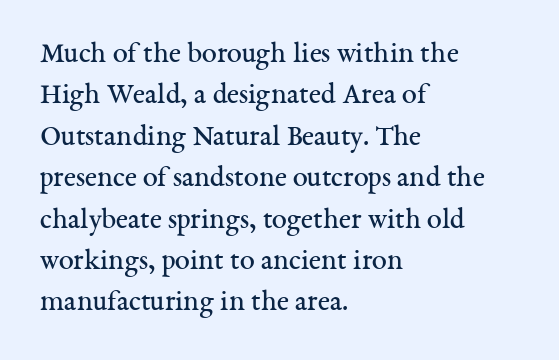
{"serif": "yes", "italic": "no", "bold": "no", "weight": "regular", "width": "normal", "stroke_contrast": "medium", "x_height": "medium", "monospaced": "no", "underline": "no", "align": "left", "line_spacing": "normal", "line_spacing_ratio": 1.38, "letter_spacing": "normal", "letter_spacing_em": 0.0, "glyph_px": 30}
